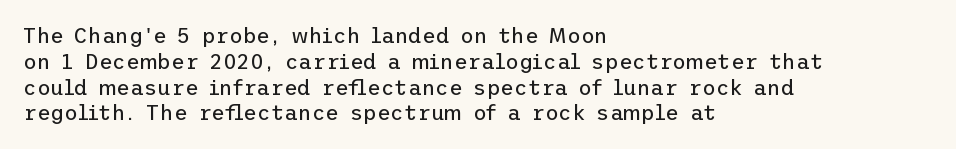
{"italic": "no", "bold": "no", "underline": "no", "align": "left", "line_spacing_ratio": 1.23, "letter_spacing": "normal", "letter_spacing_em": 0.0, "glyph_px": 21}
